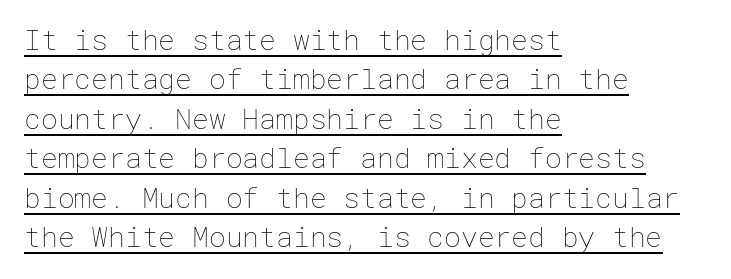
The image shows 28 px thin type, upright; set left-aligned, normal line spacing (1.41x), normal letter spacing, underlined; low stroke contrast and a medium x-height.
